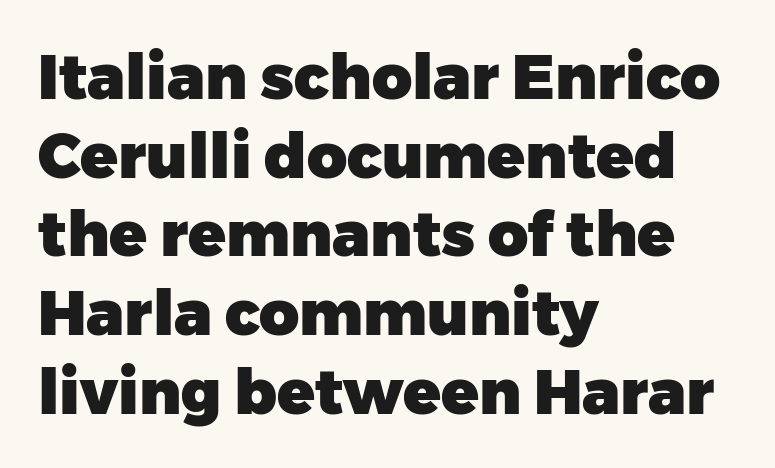
These lines stack with their left ends in a neat column. Only glyphs here, with clear space below each row. Grotesque or geometric, the face here clearly has no serifs. Varying glyph widths throughout — classic text-font behaviour. The type sits square on the baseline with zero lean.
